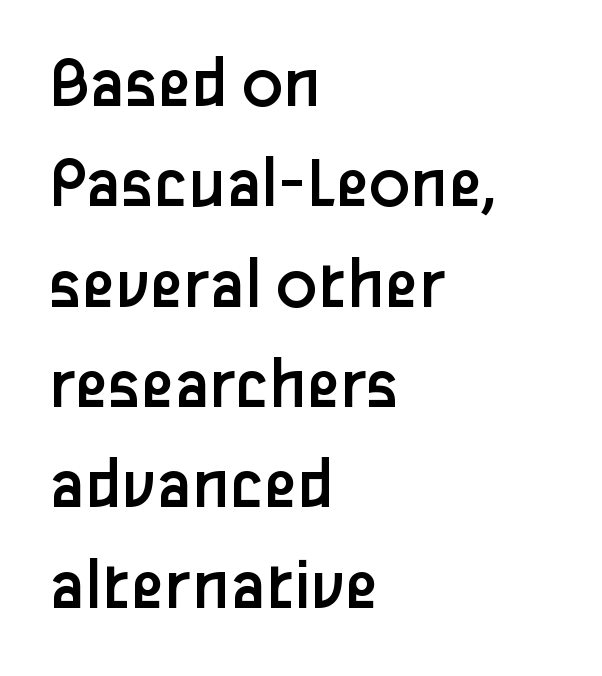
Any mark beneath the type? The region is blank. Serif or sans? Sans — the stroke terminals are bare. The type sits square on the baseline with zero lean. The paragraph shown leans on its left margin.
